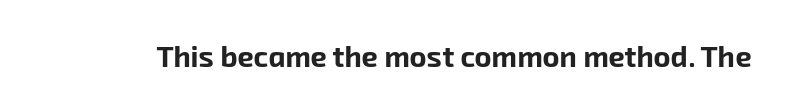
{"serif": "no", "bold": "yes", "weight": "bold", "width": "normal", "stroke_contrast": "low", "x_height": "medium", "monospaced": "no", "underline": "no", "letter_spacing": "normal", "letter_spacing_em": 0.0, "glyph_px": 29}
